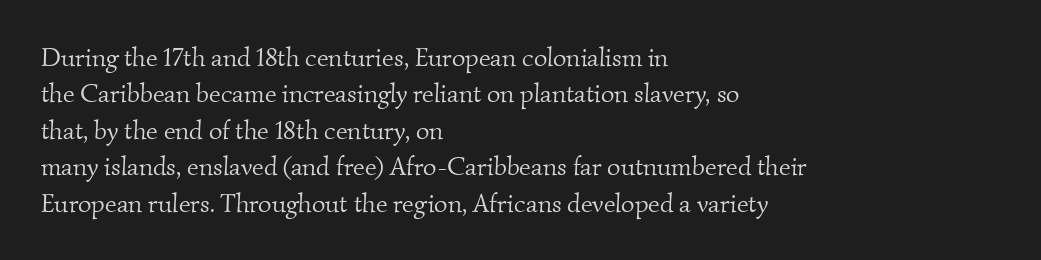
{"bold": "no", "underline": "no", "align": "left", "line_spacing": "normal", "line_spacing_ratio": 1.4, "letter_spacing": "normal", "letter_spacing_em": 0.0, "glyph_px": 26}
